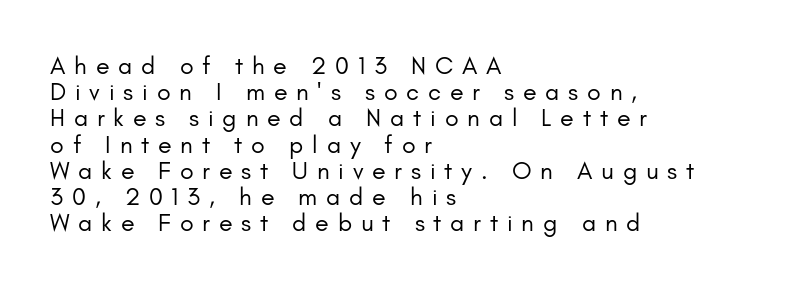
The passage shown is not bold in any degree. Alignment: flush left. Type without underlining. The tracking reads as deliberately expanded to a designer's eye.
